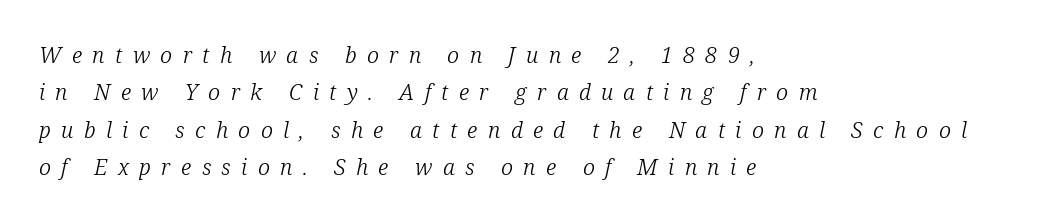
Q: Is the text bold? A: No.
Q: Is the text italic (slanted)? A: Yes, it leans right by about 12 degrees.
Q: Is the text underlined? A: No.
Q: How is the paragraph aligned? A: Left-aligned.
Q: Is the spacing between letters normal or unusually wide? A: Unusually wide.
Q: Is the spacing between lines tight, normal or loose? A: Normal.
